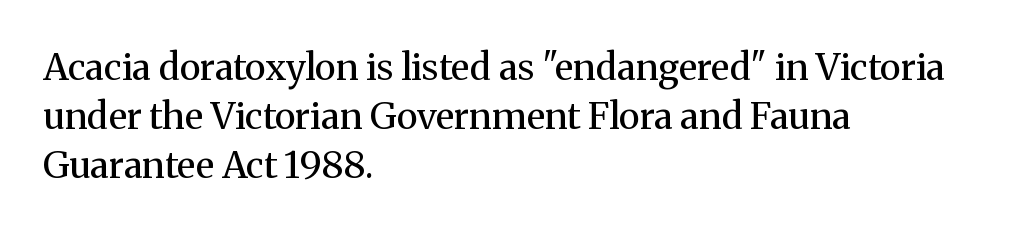
The image shows 37 px regular-weight serif type, upright; set left-aligned, normal line spacing (1.33x), normal letter spacing, not underlined; medium stroke contrast and a medium x-height.
